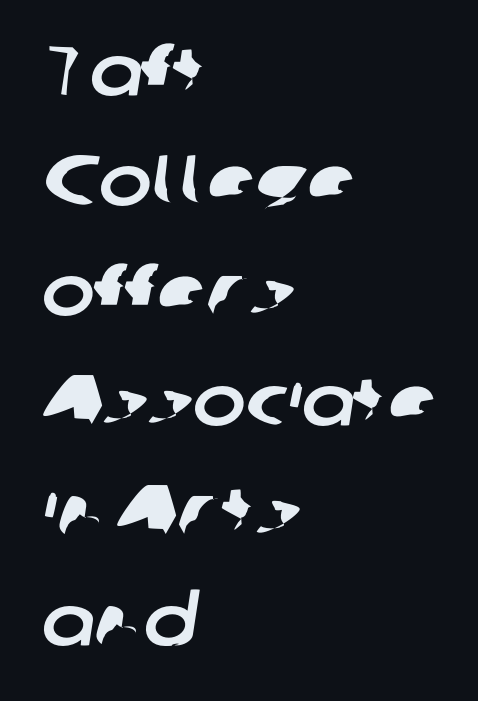
The image shows 71 px sans-serif type; set left-aligned, normal line spacing (1.55x), normal letter spacing, not underlined; low stroke contrast and a medium x-height.
